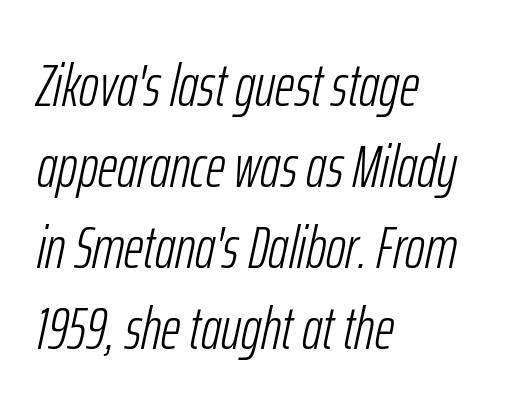
Q: Is the text bold? A: No.
Q: Is the text italic (slanted)? A: Yes, it leans right by about 12 degrees.
Q: Is the text underlined? A: No.
Q: How is the paragraph aligned? A: Left-aligned.
Q: Is the spacing between letters normal or unusually wide? A: Normal.
Q: Is the spacing between lines tight, normal or loose? A: Normal.
Q: Width (condensed, normal, or wide)? A: Condensed.
Q: Stroke contrast? A: Low.
Q: x-height? A: Medium.
Q: Monospaced? A: No.
